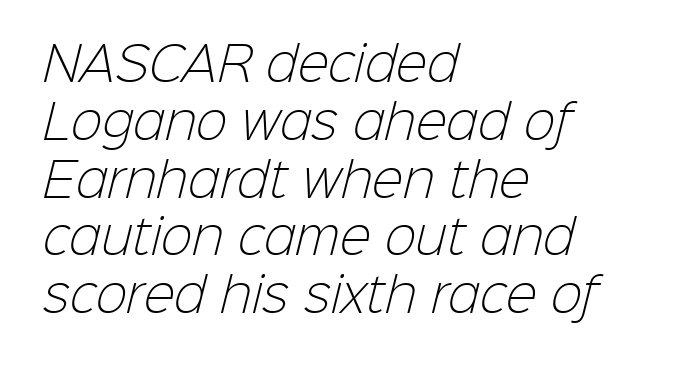
Q: Is the text bold? A: No.
Q: Is the typeface a serif or a sans-serif typeface? A: Sans-serif.
Q: Is the text underlined? A: No.
Q: How is the paragraph aligned? A: Left-aligned.
Q: Is the spacing between letters normal or unusually wide? A: Normal.
Q: Width (condensed, normal, or wide)? A: Normal.
Q: Stroke contrast? A: Low.
Q: x-height? A: Medium.
Q: Monospaced? A: No.
